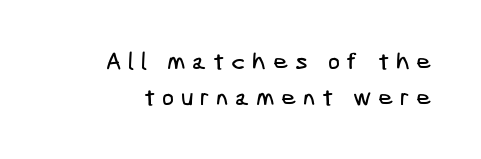
Q: Is the text underlined? A: No.
Q: Is the spacing between letters normal or unusually wide? A: Unusually wide.
Q: Is the spacing between lines tight, normal or loose? A: Normal.
